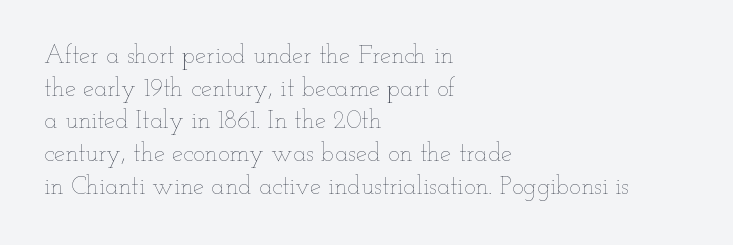
The image shows 25 px text type, upright; set left-aligned, normal line spacing (1.31x), normal letter spacing, not underlined.
